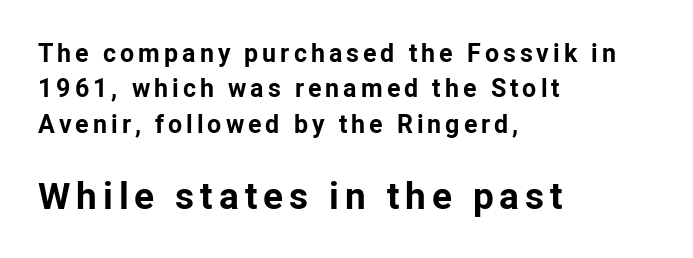
The image shows 37 px bold sans-serif type, upright; set left-aligned, normal line spacing (1.42x), not underlined; the second (bottom) block is 1.48x larger; low stroke contrast and a medium x-height.
